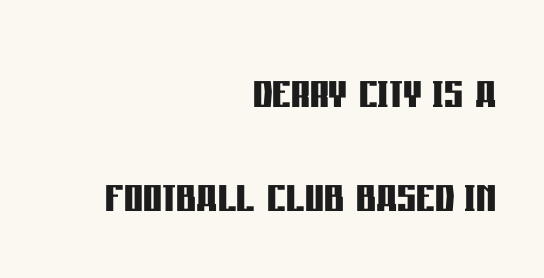
Look at the bottom of the vertical strokes: they stop flat, with no serifs. Each line ends at the same right margin while the left side varies. Weight check: bold — yes, fully. Observe the ordinary spacing: letters are neighbours, not strangers. Underline: absent. Note the varied advance widths — an 'i' is clearly narrower than an 'm'.
